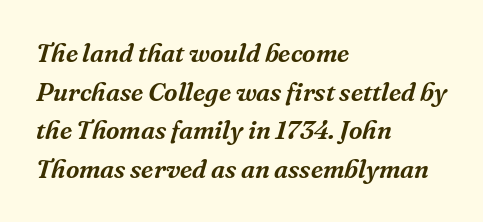
The gaps between neighbouring characters are ordinary and unremarkable. The rendering anchors every line to the left-hand side. Is there much room between lines? A standard amount, neither cramped nor airy. Slanted lettering throughout. Decoration check: the copy has no underline.
